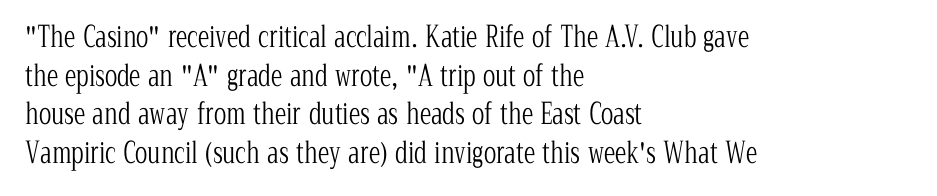
The image shows 29 px light, condensed serif type, upright; set left-aligned, normal line spacing (1.33x), normal letter spacing, not underlined; low stroke contrast and a medium x-height.
